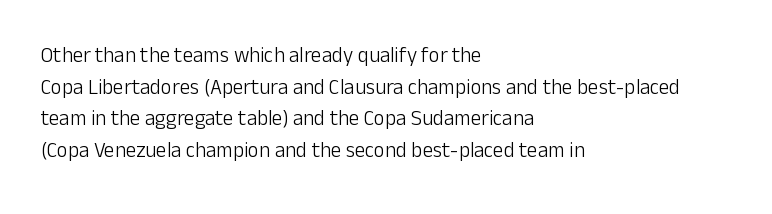
Style check: upright. Leftover space on each line is placed entirely after the last word. The rows are spaced the way most documents space them. The font is comparable to plain body text, perhaps lighter. Honestly, there is no underline to notice here at all. Nobody touched the tracking dial on this one.
